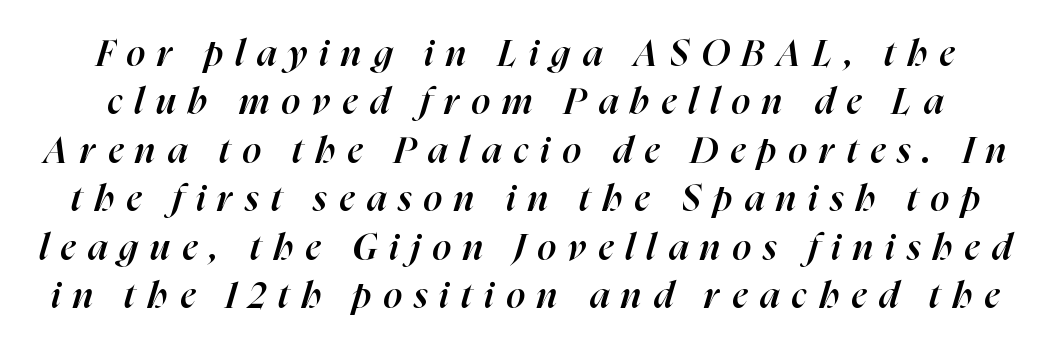
Q: Is the text bold? A: Semi-bold.
Q: Is the text italic (slanted)? A: Yes, it leans right by about 16 degrees.
Q: Is the text underlined? A: No.
Q: Is the spacing between letters normal or unusually wide? A: Unusually wide.
Q: Is the spacing between lines tight, normal or loose? A: Normal.
Q: Width (condensed, normal, or wide)? A: Normal.
Q: Stroke contrast? A: High.
Q: x-height? A: Medium.
Q: Monospaced? A: No.
